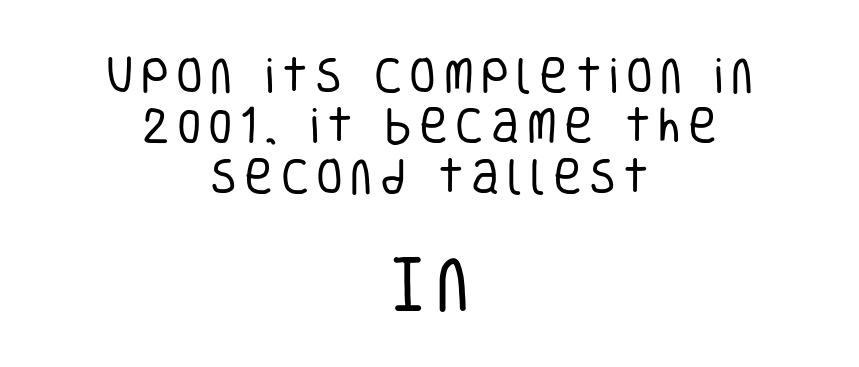
Which chunk is bigger? The second one — the bottom block dwarfs the top. Nope, not italic — everything's standing straight. What kind of face is this? One without serifs — a sans. The face used here is proportionally spaced, like ordinary book or web type. This rendering features lettering with no underline.
